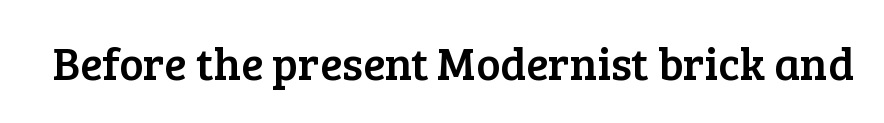
Observe the serifs anchoring each vertical stroke in this sample. Notice how the stems are strictly vertical — no italics here. The passage shown is typed in a proportional face where columns would drift. Decoration check: the copy has no underline.
